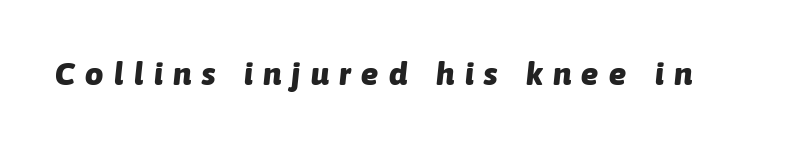
How are the letters spaced? Widely, with obvious added tracking. Weight check: bold — yes, fully. In terms of posture, this sample is oblique. Here the designer chose a conventional face with non-uniform glyph widths. Letters rest on an invisible, unmarked baseline.
